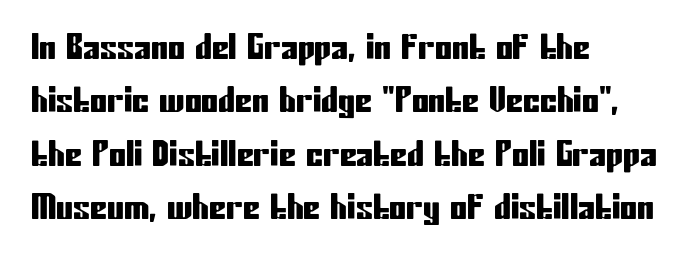
A normal amount of white space separates one row of letters from the next. Spacing verdict: proportional, widths tailored to each character. The lines in this sample share a left origin and differ only in where they stop. The strip under each line holds only bare page.
